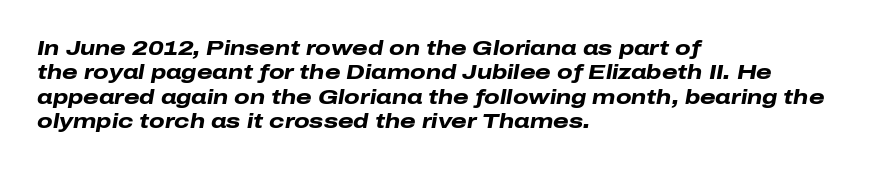
Caption: standard tracking, unaltered. Notice how the stems are inclined rather than vertical — that's the hallmark of italics. Emphasis by weight is at full strength: bold. The specimen omits any rule beneath the text block's lines.
